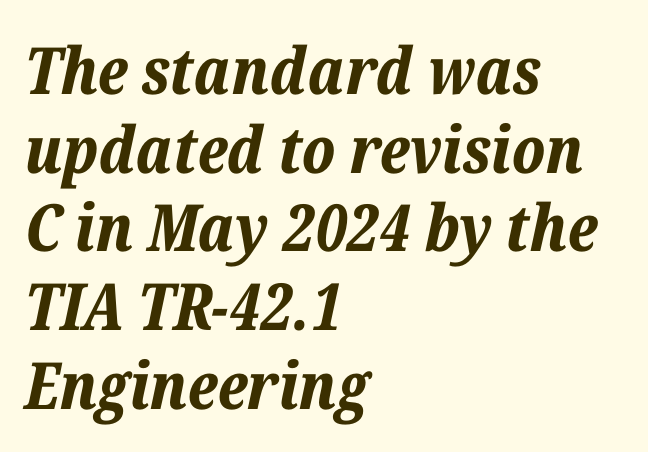
There is no visible air inserted between adjacent glyphs. Teacher's note: observe the even left margin — that is flush-left alignment. Check the space under the baseline: it is left empty. Slanted lettering throughout.
